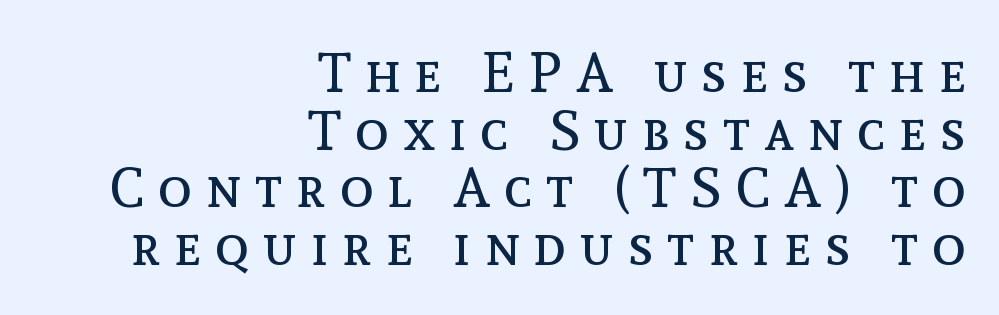
{"italic": "no", "bold": "no", "weight": "regular", "width": "normal", "x_height": "medium", "monospaced": "no", "underline": "no", "align": "right", "line_spacing": "tight", "line_spacing_ratio": 1.03, "letter_spacing": "wide", "letter_spacing_em": 0.25, "glyph_px": 56}
